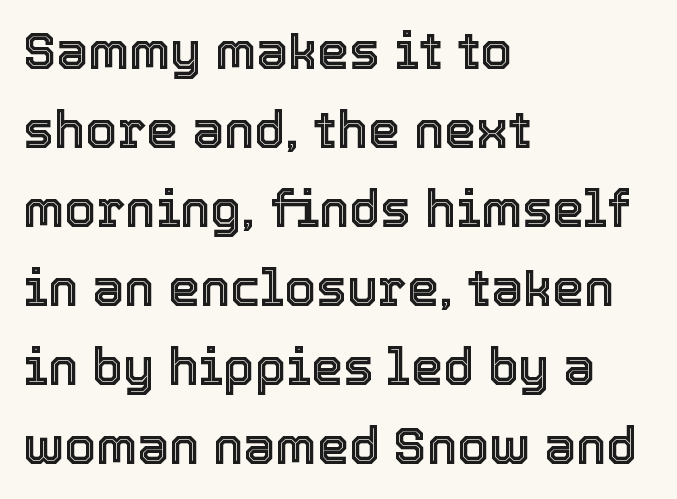
Q: Is the text italic (slanted)? A: No, it is upright.
Q: Is the text underlined? A: No.
Q: How is the paragraph aligned? A: Left-aligned.
Q: Is the spacing between letters normal or unusually wide? A: Normal.
Q: Is the spacing between lines tight, normal or loose? A: Normal.
Q: Width (condensed, normal, or wide)? A: Normal.
Q: x-height? A: Medium.
Q: Monospaced? A: No.
